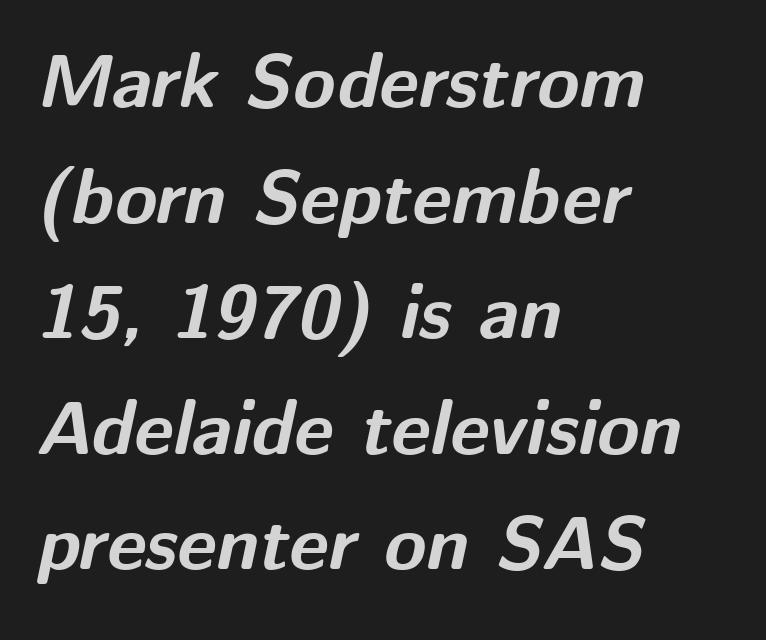
Q: Is the text bold? A: Yes.
Q: Is the text italic (slanted)? A: Yes, it leans right by about 12 degrees.
Q: Is the text underlined? A: No.
Q: How is the paragraph aligned? A: Left-aligned.
Q: Is the spacing between letters normal or unusually wide? A: Normal.
Q: Is the spacing between lines tight, normal or loose? A: Normal.
Q: Width (condensed, normal, or wide)? A: Normal.
Q: Stroke contrast? A: Medium.
Q: x-height? A: Medium.
Q: Monospaced? A: No.
